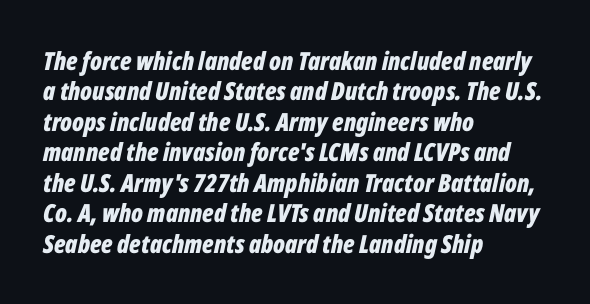
{"italic": "yes", "lean": "right", "slant_degrees": 12, "bold": "yes", "underline": "no", "align": "left", "line_spacing_ratio": 1.22, "letter_spacing": "normal", "letter_spacing_em": 0.0, "glyph_px": 25}
